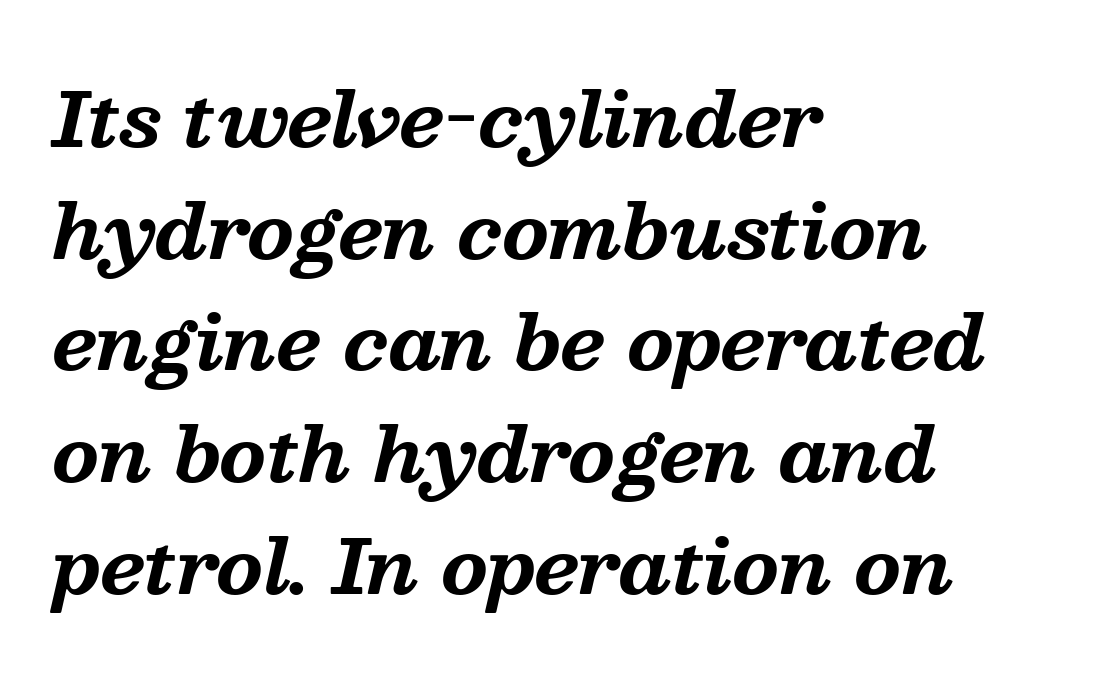
Bare-footed words on every line. Serifs: yes, visible at the terminals of the letterforms. This sample is left-justified, so line endings fall wherever the words run out. Is this a fixed-width face? No — the glyphs have proportional, varying widths. Plenty of ink on the page — the face is bold.
